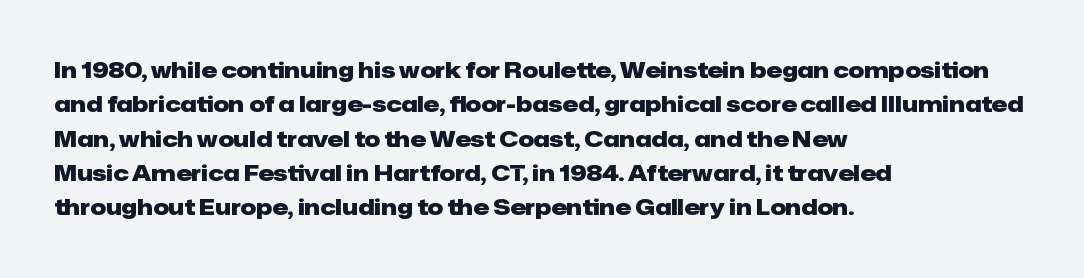
Upright lettering throughout. Just letters on the line, the space beneath them empty. The vertical gap from one line to the next is medium. Strong, thick strokes mark this as bold type. Short and long lines alike share a common starting point at left.
